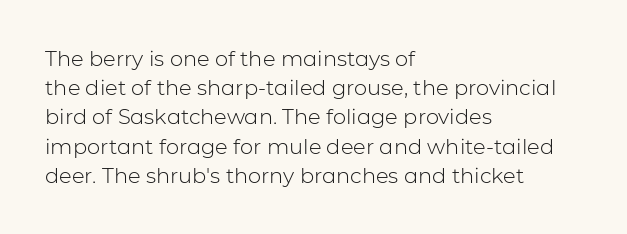
The image shows 21 px text type, upright; set left-aligned, normal line spacing (1.39x), normal letter spacing, not underlined.
